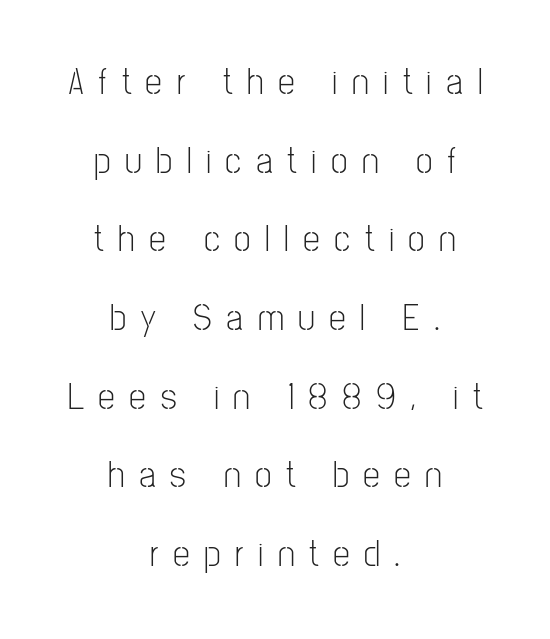
{"serif": "no", "italic": "no", "bold": "no", "weight": "light", "width": "condensed", "stroke_contrast": "low", "x_height": "medium", "monospaced": "no", "underline": "no", "align": "center", "line_spacing": "loose", "line_spacing_ratio": 2.07, "letter_spacing": "wide", "letter_spacing_em": 0.38, "glyph_px": 38}
